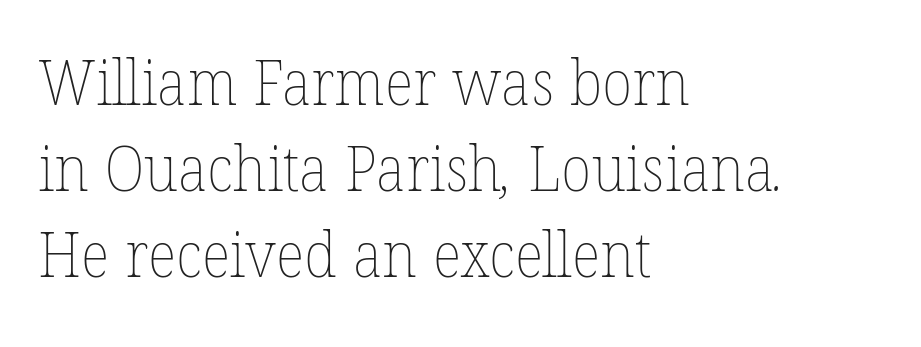
{"bold": "no", "weight": "thin", "width": "normal", "stroke_contrast": "low", "x_height": "medium", "monospaced": "no", "underline": "no", "align": "left", "line_spacing": "normal", "line_spacing_ratio": 1.39, "letter_spacing": "normal", "letter_spacing_em": 0.0, "glyph_px": 62}
